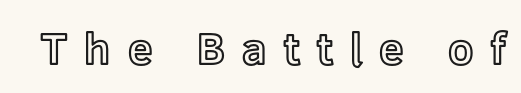
{"italic": "no", "width": "normal", "x_height": "medium", "monospaced": "no", "underline": "no", "letter_spacing": "wide", "letter_spacing_em": 0.39, "glyph_px": 44}
